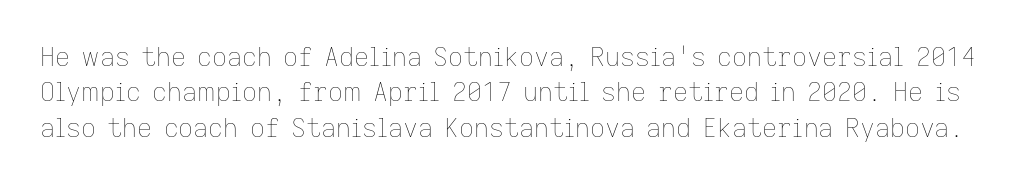
Spacing between characters is what you'd get straight out of the box. Honestly, the row spacing looks completely unremarkable. A light-to-regular cut is what we see here. Just letters on the line, the space beneath them empty. This is the regular roman posture of the typeface.
